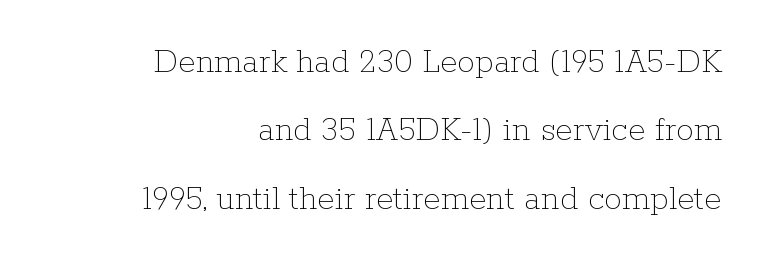
{"italic": "no", "bold": "no", "weight": "thin", "width": "normal", "stroke_contrast": "low", "x_height": "medium", "monospaced": "no", "underline": "no", "align": "right", "line_spacing": "loose", "line_spacing_ratio": 1.9, "letter_spacing": "normal", "letter_spacing_em": 0.0, "glyph_px": 36}
